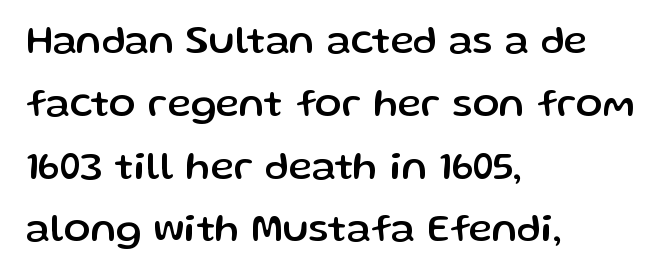
Varying glyph widths throughout — classic text-font behaviour. Compared with a centered layout, this one pins lines to the left instead. The horizontal fit of the characters is conventional and even. In terms of posture, this sample is upright. Quick note: interline space is typical.
